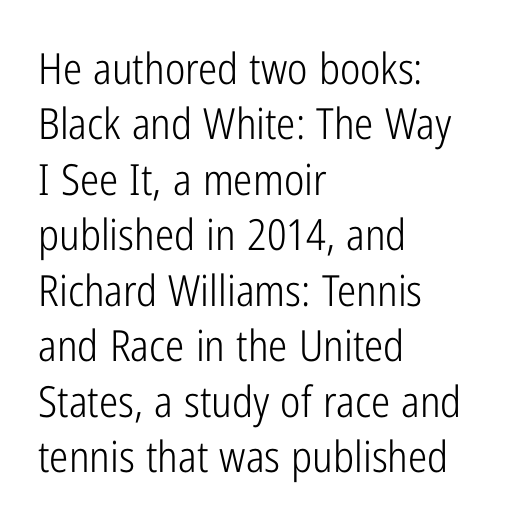
The rendering uses natural spacing where letterforms have individual widths. Is the type heavy? It reads as light-to-regular instead. The text was rendered using a sans face with plain stroke endings. The passage shown is not underscored anywhere. No italicization has been applied; the sample stays upright. Students, observe: this is what conventionally led text looks like.
